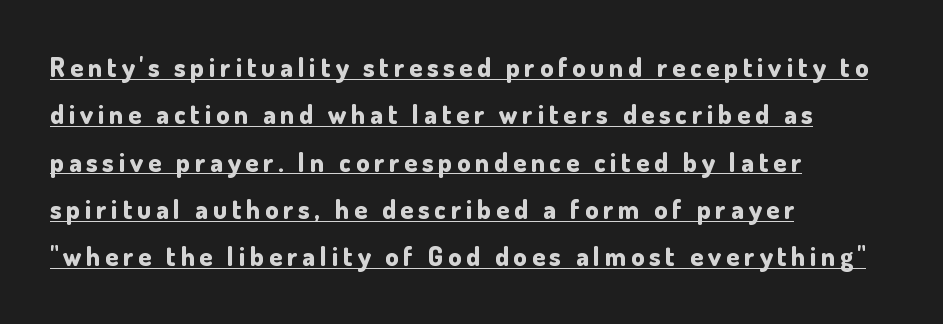
Q: Is the text bold? A: Yes.
Q: Is the text italic (slanted)? A: No, it is upright.
Q: Is the text underlined? A: Yes.
Q: How is the paragraph aligned? A: Left-aligned.
